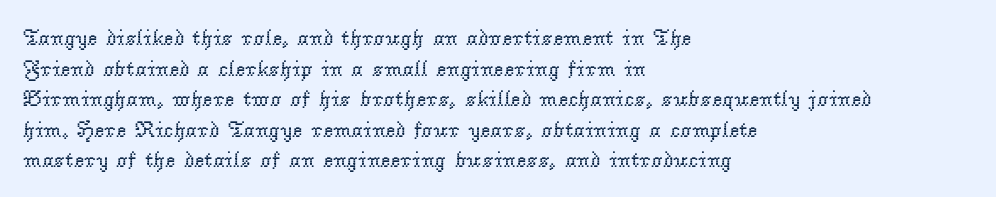
{"italic": "no", "bold": "no", "underline": "no", "align": "left", "line_spacing": "normal", "line_spacing_ratio": 1.39, "letter_spacing": "normal", "letter_spacing_em": 0.0, "glyph_px": 22}
